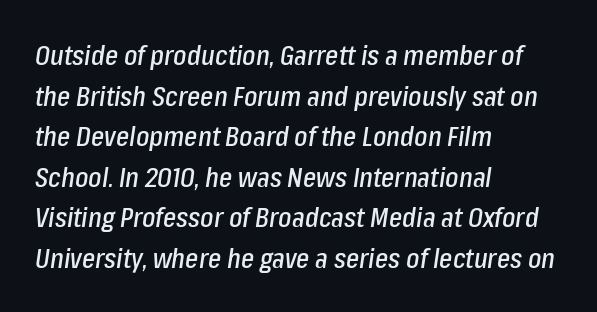
Letters rest on an invisible, unmarked baseline. The tracking reads as untouched default to a designer's eye. The font's italic variant was chosen for this text. The paragraph has a hard left edge and a soft right edge. Each new line begins a customary step beneath the previous one. A typesetter would call this proportional, since set widths differ per character.
